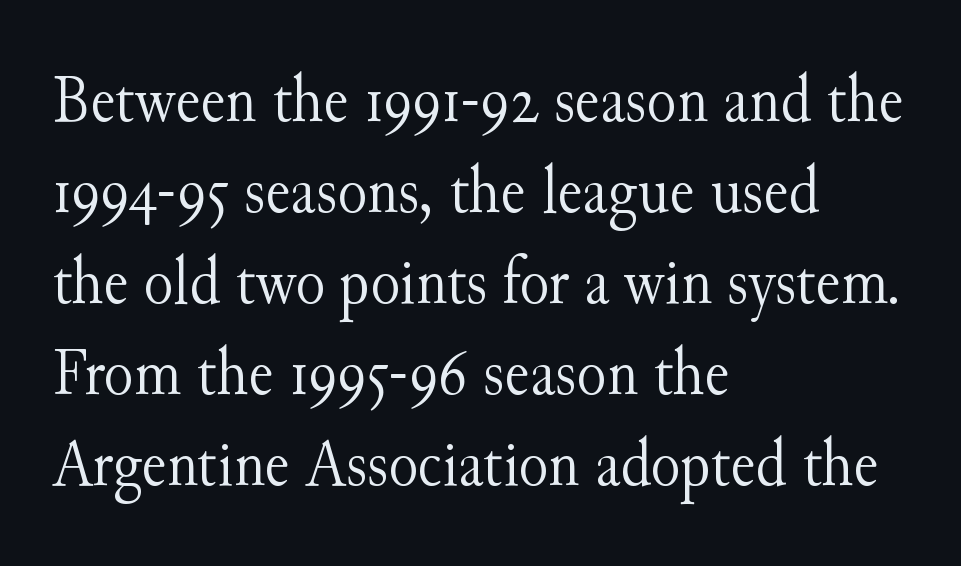
The image shows 68 px light serif type, upright; set left-aligned, normal line spacing (1.34x), normal letter spacing, not underlined; medium stroke contrast and a small x-height.
